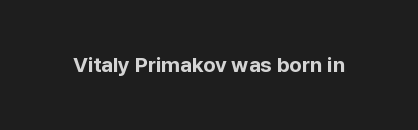
{"italic": "no", "bold": "yes", "underline": "no", "letter_spacing": "normal", "letter_spacing_em": 0.0, "glyph_px": 21}
